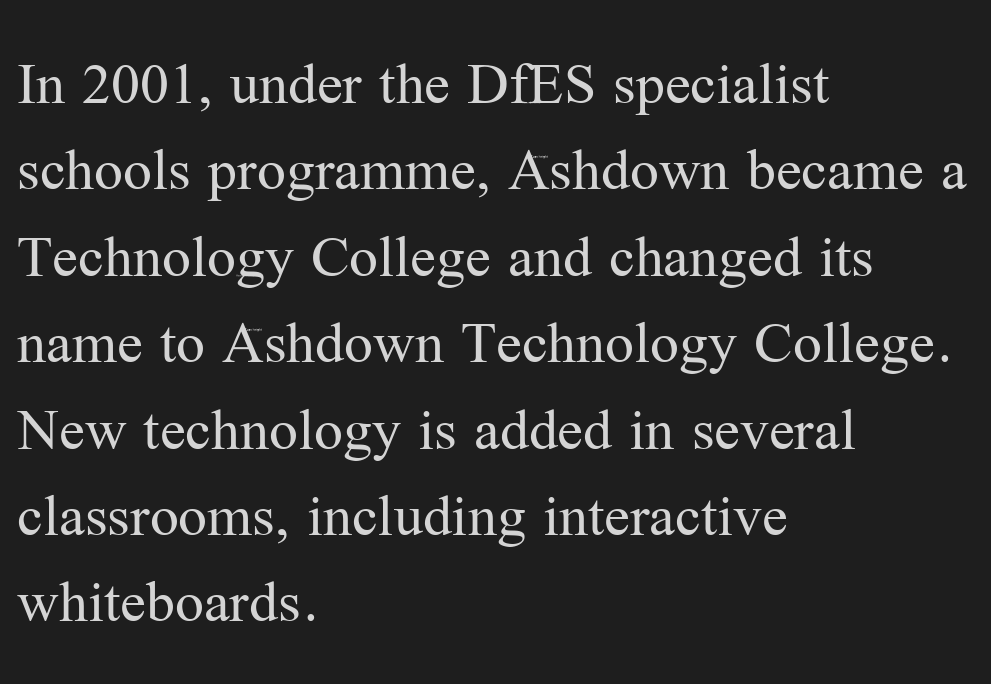
Q: Is the text bold? A: No.
Q: Is the text italic (slanted)? A: No, it is upright.
Q: Is the typeface a serif or a sans-serif typeface? A: Serif.
Q: Is the text underlined? A: No.
Q: How is the paragraph aligned? A: Left-aligned.
Q: Is the spacing between letters normal or unusually wide? A: Normal.
Q: Is the spacing between lines tight, normal or loose? A: Normal.
Q: Width (condensed, normal, or wide)? A: Normal.
Q: Stroke contrast? A: Medium.
Q: x-height? A: Medium.
Q: Monospaced? A: No.
